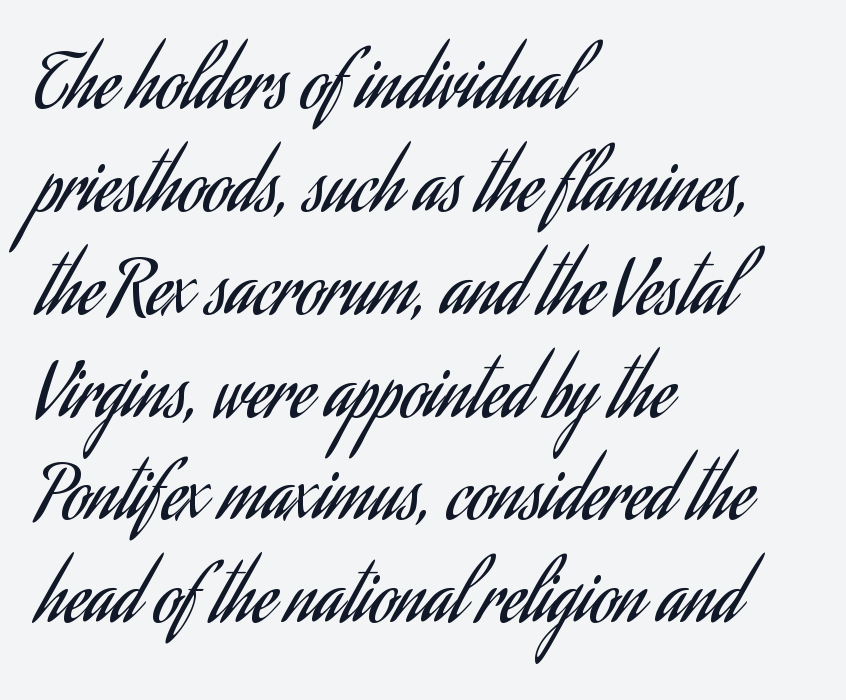
The image shows 74 px regular-weight, condensed sans-serif type; set left-aligned, normal line spacing (1.39x), normal letter spacing, not underlined; low stroke contrast and a small x-height.
